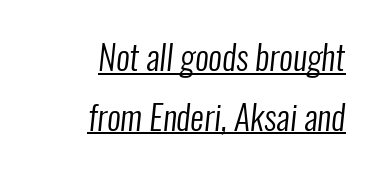
The image shows 34 px regular-weight, condensed sans-serif type; set right-aligned, line spacing 1.76x, normal letter spacing, underlined; low stroke contrast and a medium x-height.
